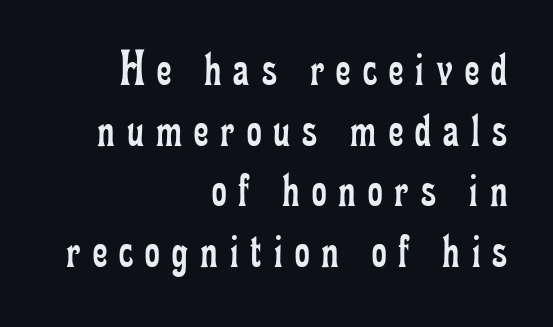
Vertical stems look standard width or narrower in stroke. Layout note: lines flush right. The face used here is proportionally spaced, like ordinary book or web type. The lettering stays uniformly vertical, giving the passage a roman look. Check under the words: just untouched page. This sample uses expanded letter spacing, leaving extra air between glyphs.
